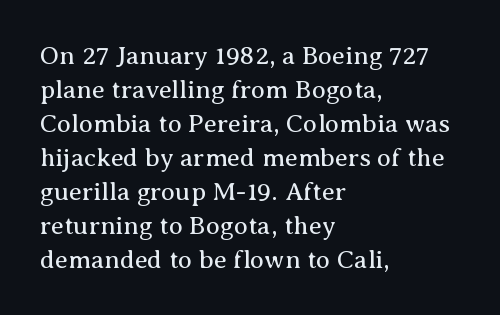
Q: Is the text bold? A: No.
Q: Is the text italic (slanted)? A: No, it is upright.
Q: Is the text underlined? A: No.
Q: How is the paragraph aligned? A: Left-aligned.
Q: Is the spacing between letters normal or unusually wide? A: Normal.
Q: Is the spacing between lines tight, normal or loose? A: Normal.
